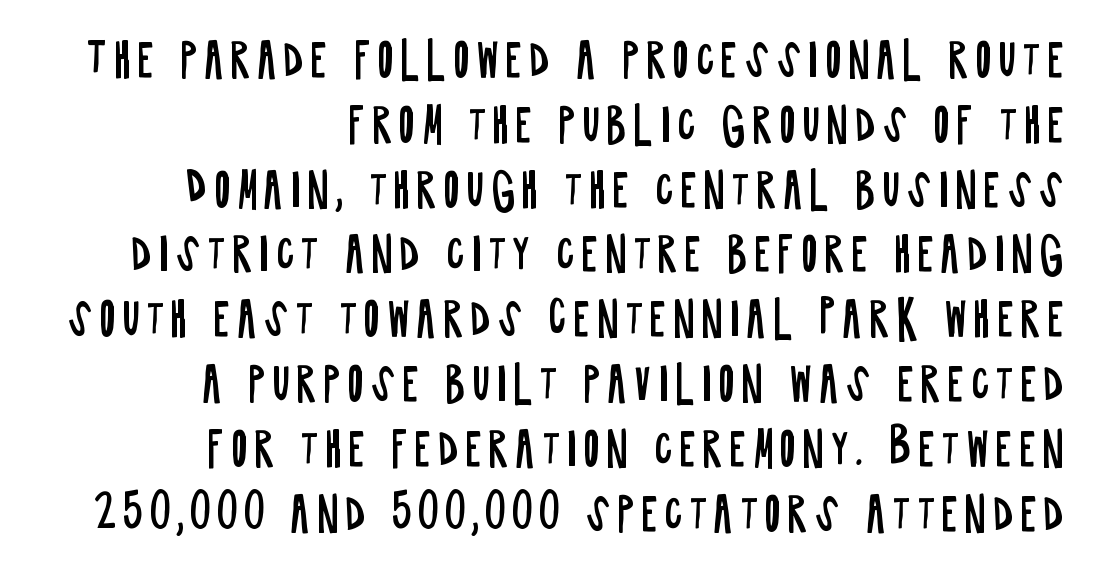
The image shows 45 px regular-weight, condensed sans-serif type, upright; set right-aligned, normal line spacing (1.44x), not underlined; low stroke contrast and a large x-height.
